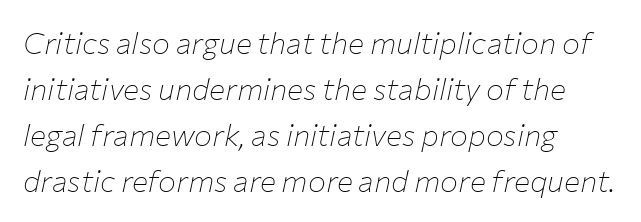
Q: Is the text bold? A: No.
Q: Is the text italic (slanted)? A: Yes, it leans right by about 12 degrees.
Q: Is the text underlined? A: No.
Q: How is the paragraph aligned? A: Left-aligned.
Q: Is the spacing between letters normal or unusually wide? A: Normal.
Q: Is the spacing between lines tight, normal or loose? A: Normal.
Q: Width (condensed, normal, or wide)? A: Normal.
Q: Stroke contrast? A: Low.
Q: x-height? A: Medium.
Q: Monospaced? A: No.
